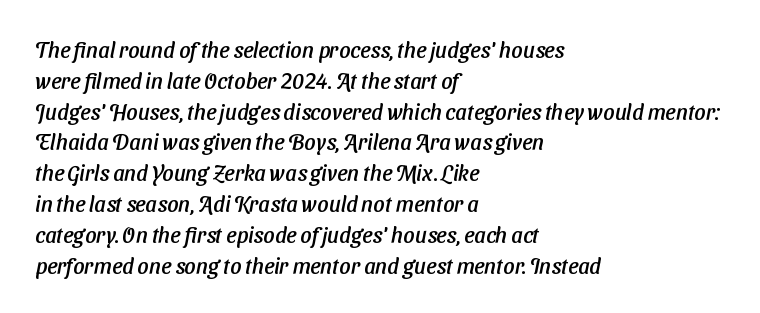
Letters rest on an invisible, unmarked baseline. How would I describe the line gaps? Plain and ordinary. Each word holds together tightly as a unit, with standard inter-letter gaps. These lines stack with their left ends in a neat column.
